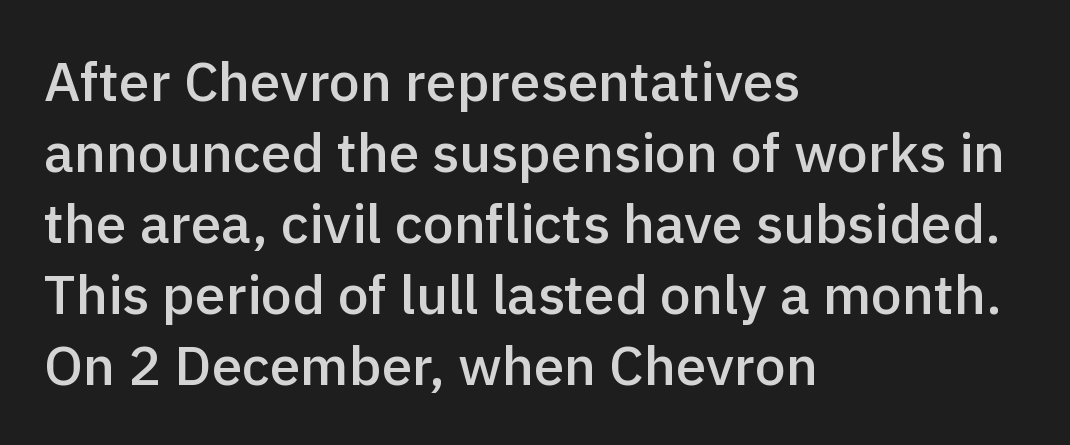
It's the straight-up-and-down kind of type. The space directly below the letters is spotless. Examine the stroke ends and you'll find no serifs. These lines carry some extra weight — a demibold, not a full bold. A normal amount of white space separates one row of letters from the next. Proportional: the letters do not fall into vertical columns.
